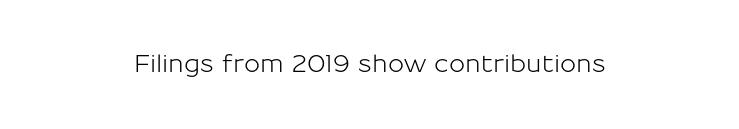
{"italic": "no", "underline": "no", "align": "center", "letter_spacing": "normal", "letter_spacing_em": 0.0, "glyph_px": 24}
